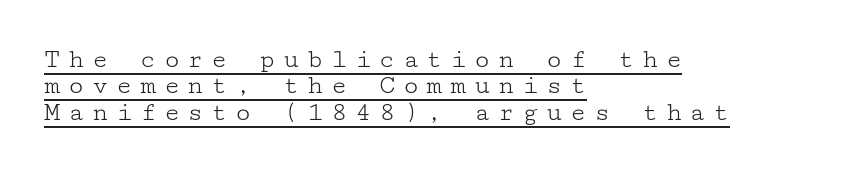
The image shows 27 px text type, upright; set left-aligned, tight line spacing (0.98x), unusually wide letter spacing (+0.28 em), underlined.
